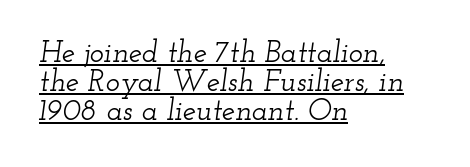
The image shows 30 px wide serif type, italic (leaning right); set left-aligned, tight line spacing (0.96x), normal letter spacing, underlined; low stroke contrast and a small x-height.
